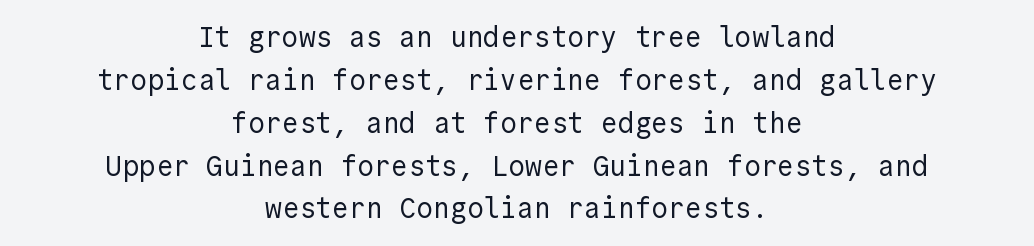
The image shows 28 px regular-weight sans-serif type, upright; set centered, normal line spacing (1.53x), normal letter spacing, not underlined; a medium x-height.
